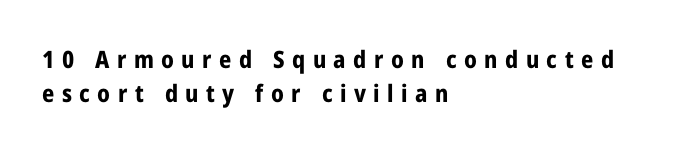
{"italic": "no", "bold": "yes", "underline": "no", "align": "left", "line_spacing": "normal", "line_spacing_ratio": 1.42, "letter_spacing": "wide", "letter_spacing_em": 0.31, "glyph_px": 24}
